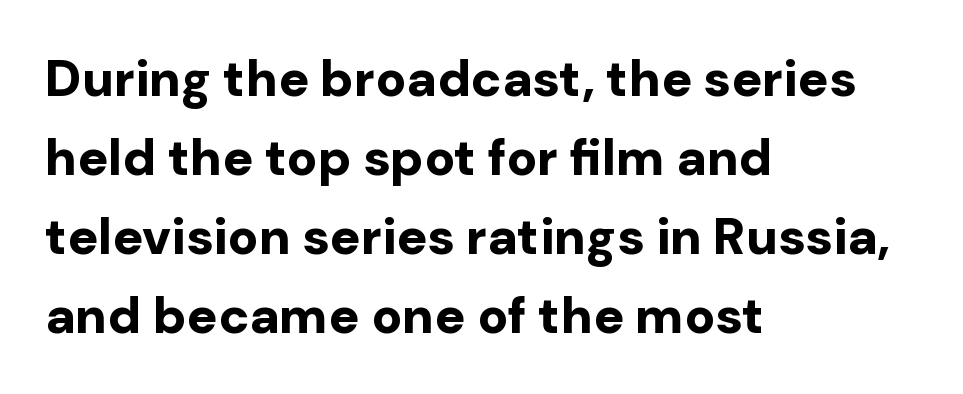
The space directly below the letters is spotless. A sans-serif font was chosen for this passage. Character widths vary here, with narrow letters taking less room than wide ones. Students, observe: this is what conventionally led text looks like. Ordinary non-slanted type is in use.
